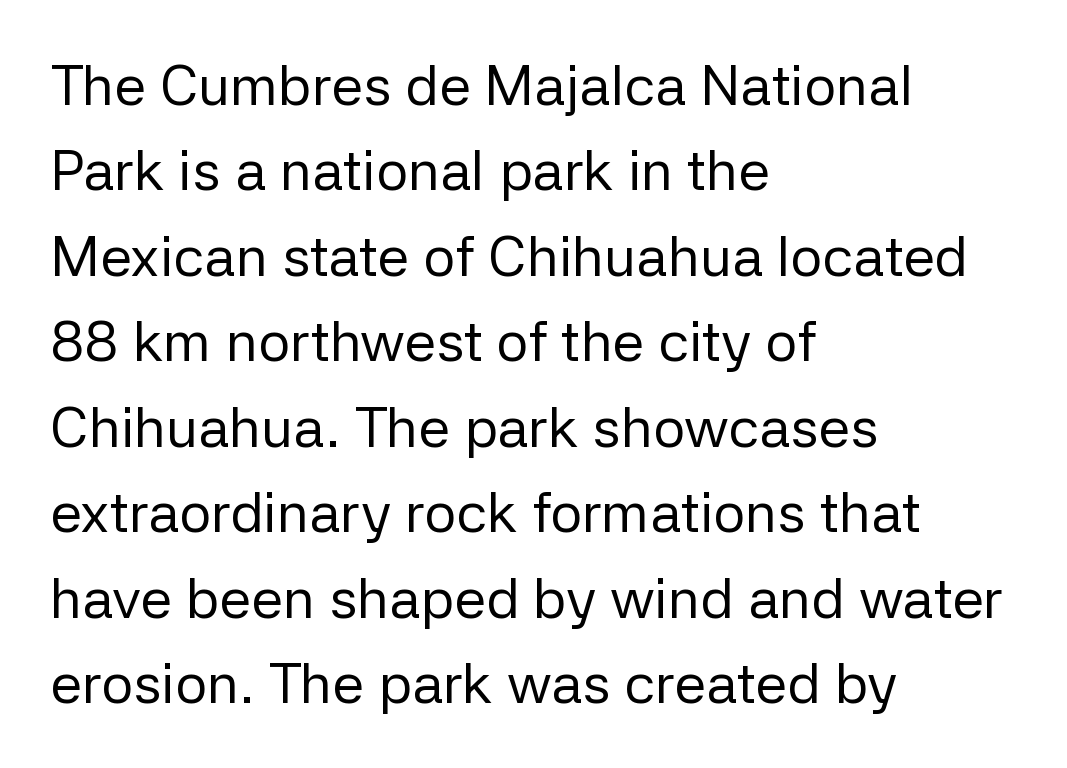
The image shows 57 px regular-weight sans-serif type, upright; set left-aligned, normal line spacing (1.5x), normal letter spacing, not underlined; low stroke contrast and a medium x-height.
